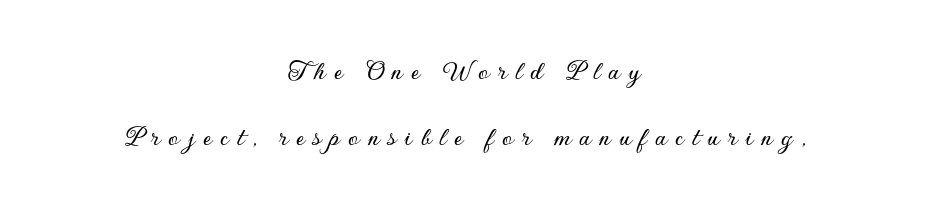
The paragraph shown floats in the horizontal middle. Is the letter spacing exaggerated? Yes — the characters are pushed far apart. Check under the words: just untouched page. Whoever set this chose breathing room over compactness in the vertical rhythm. To sum up the face: it is a sans, with no serifs.
